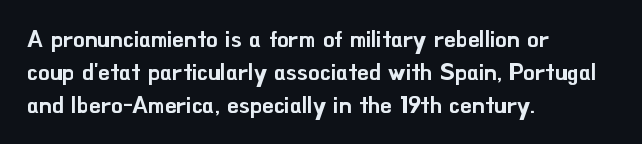
{"italic": "no", "underline": "no", "align": "left", "line_spacing": "normal", "line_spacing_ratio": 1.43, "letter_spacing": "normal", "letter_spacing_em": 0.0, "glyph_px": 23}
